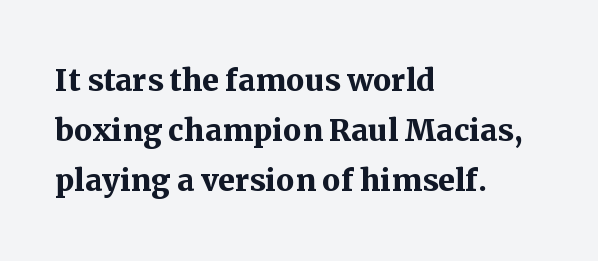
The image shows 41 px semibold serif type, upright; set left-aligned, line spacing 1.22x, normal letter spacing, not underlined; medium stroke contrast and a medium x-height.
